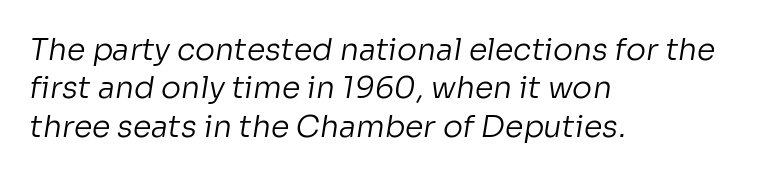
Q: Is the text bold? A: No.
Q: Is the typeface a serif or a sans-serif typeface? A: Sans-serif.
Q: Is the text underlined? A: No.
Q: How is the paragraph aligned? A: Left-aligned.
Q: Is the spacing between letters normal or unusually wide? A: Normal.
Q: Is the spacing between lines tight, normal or loose? A: Normal.
Q: Width (condensed, normal, or wide)? A: Normal.
Q: Stroke contrast? A: Low.
Q: x-height? A: Medium.
Q: Monospaced? A: No.
